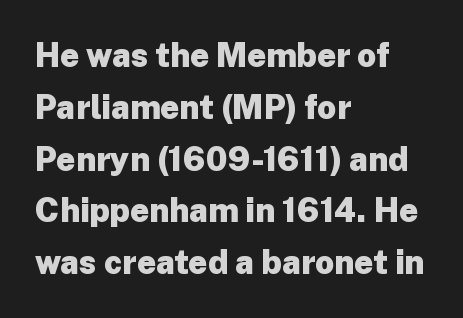
Q: Is the text bold? A: Yes.
Q: Is the text italic (slanted)? A: No, it is upright.
Q: Is the typeface a serif or a sans-serif typeface? A: Sans-serif.
Q: Is the text underlined? A: No.
Q: How is the paragraph aligned? A: Left-aligned.
Q: Is the spacing between letters normal or unusually wide? A: Normal.
Q: Is the spacing between lines tight, normal or loose? A: Normal.
Q: Width (condensed, normal, or wide)? A: Normal.
Q: Stroke contrast? A: Low.
Q: x-height? A: Medium.
Q: Monospaced? A: No.
